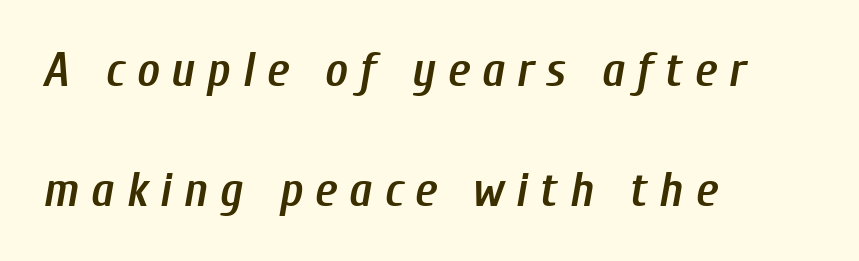
Q: Is the text bold? A: Semi-bold.
Q: Is the text italic (slanted)? A: Yes, it leans right by about 10 degrees.
Q: Is the text underlined? A: No.
Q: How is the paragraph aligned? A: Left-aligned.
Q: Is the spacing between letters normal or unusually wide? A: Unusually wide.
Q: Is the spacing between lines tight, normal or loose? A: Loose.
Q: Width (condensed, normal, or wide)? A: Condensed.
Q: Stroke contrast? A: Low.
Q: x-height? A: Medium.
Q: Monospaced? A: No.
